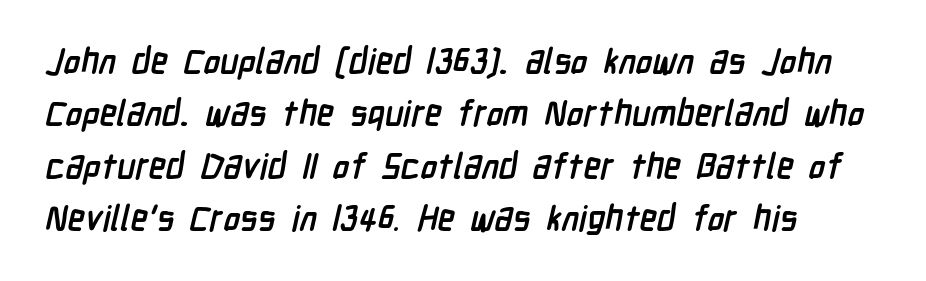
Font category for this specimen: sans-serif. The gap between lines stays unmarked. Plenty of ink on the page — the face is bold. Each new line begins a customary step beneath the previous one. Inter-character spacing is left at the font's built-in metrics. Layout note: lines flush left.
